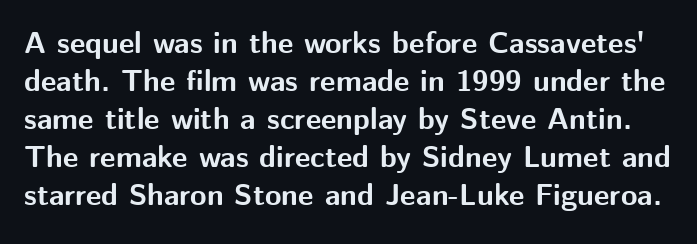
This sample keeps an unexceptional amount of space between lines. A bare baseline throughout the passage. These words are printed bold, with thick strokes throughout. Every stem runs plumb, perpendicular to the baseline.
